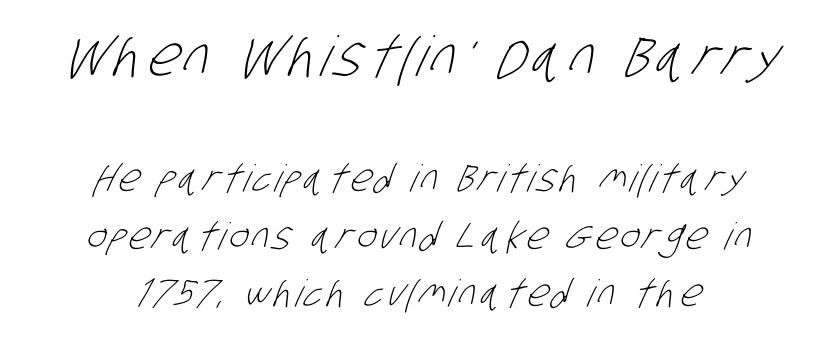
The image shows 55 px light, condensed sans-serif type; set centered, normal line spacing (1.56x), not underlined; the first (top) block is 1.49x larger; low stroke contrast and a large x-height.
